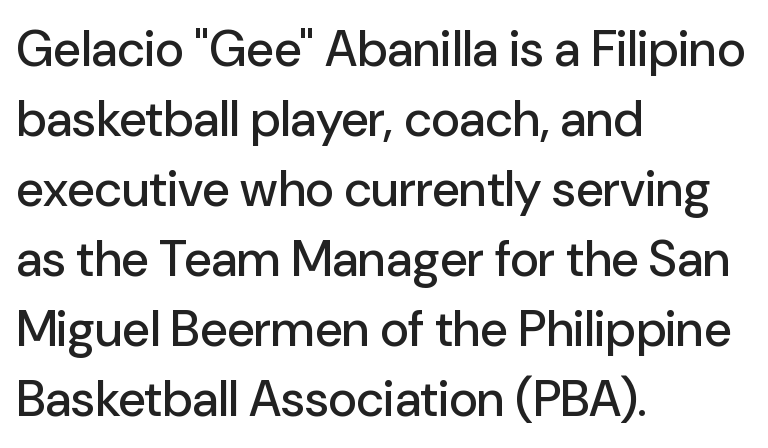
The text was rendered using a sans face with plain stroke endings. The tracking reads as untouched default to a designer's eye. Rows of type keep a routine distance in the vertical direction. A roman cut, with each character standing at attention. Here the designer chose a conventional face with non-uniform glyph widths.
